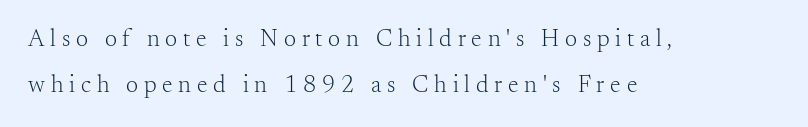
The image shows 24 px text type, upright; set left-aligned, loose line spacing (1.91x), unusually wide letter spacing (+0.24 em), not underlined.
